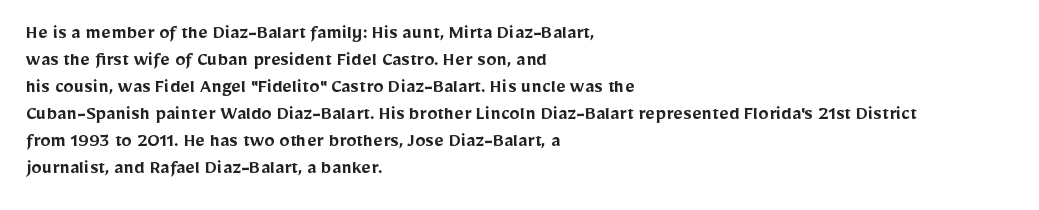
Q: Is the text bold? A: Semi-bold.
Q: Is the text italic (slanted)? A: No, it is upright.
Q: Is the text underlined? A: No.
Q: How is the paragraph aligned? A: Left-aligned.
Q: Is the spacing between letters normal or unusually wide? A: Normal.
Q: Is the spacing between lines tight, normal or loose? A: Normal.
